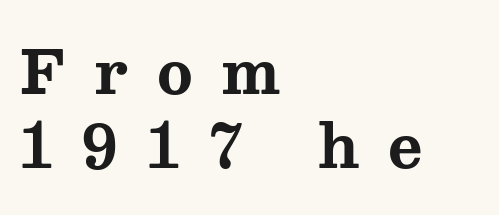
The lines in this sample share a left origin and differ only in where they stop. The typography opts for an upright posture over an oblique one. Quick note: underline off. Does the weight exceed regular? Yes, all the way to bold. The letterforms stand isolated, each surrounded by extra space.
